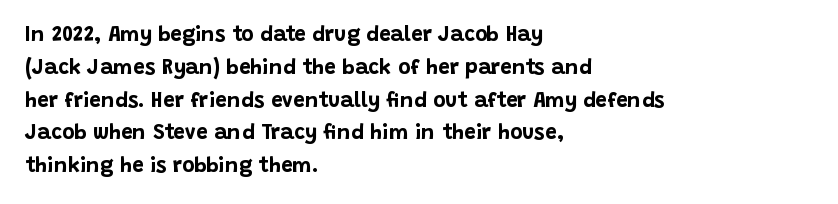
The image shows 21 px bold type, upright; set left-aligned, normal line spacing (1.56x), normal letter spacing, not underlined.
